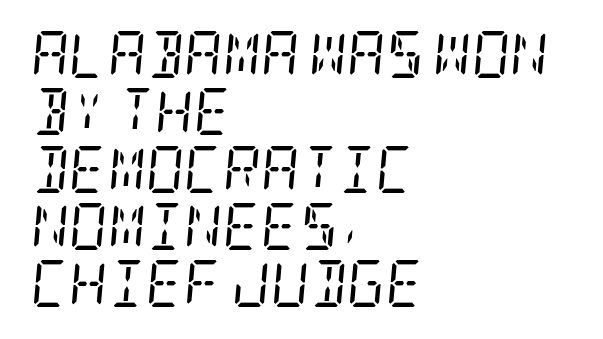
Tracking here is standard; glyphs follow each other at the usual distance. The specimen reads as italic at a glance. The typesetting does not lean heavy: it is not bold. Every row of glyphs begins at an identical x-position on the left. Does the type have serifs? Yes, each stem ends in a small foot.
